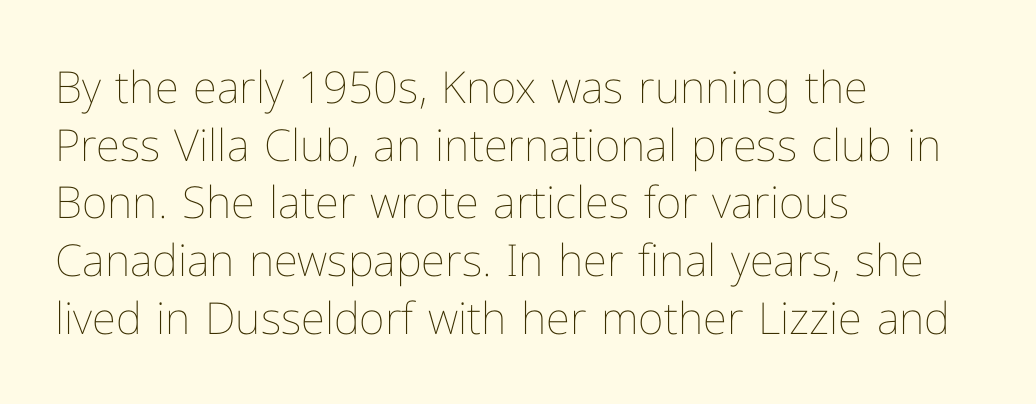
{"italic": "no", "bold": "no", "weight": "thin", "width": "normal", "stroke_contrast": "low", "x_height": "medium", "monospaced": "no", "underline": "no", "align": "left", "line_spacing": "normal", "line_spacing_ratio": 1.31, "letter_spacing": "normal", "letter_spacing_em": 0.0, "glyph_px": 44}
